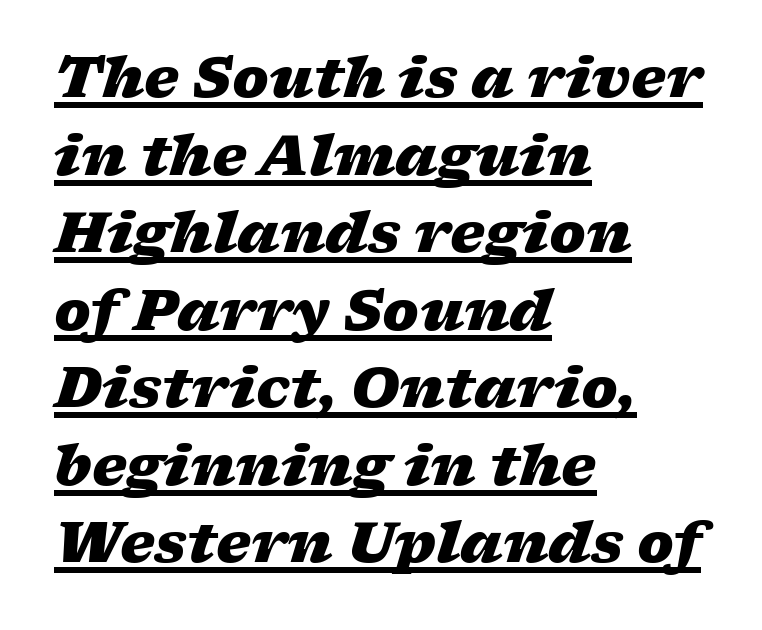
{"italic": "yes", "lean": "right", "slant_degrees": 17, "bold": "yes", "weight": "heavy", "width": "wide", "stroke_contrast": "low", "x_height": "medium", "monospaced": "no", "underline": "yes", "align": "left", "line_spacing": "normal", "line_spacing_ratio": 1.41, "letter_spacing": "normal", "letter_spacing_em": 0.0, "glyph_px": 55}
